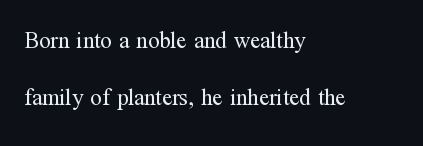
Unbolded letterforms with no extra heft. Rule under the text: the space is simply empty. The passage shown has conventional tracking throughout. Caption: multi-line text, flush left, ragged right. This is the regular roman posture of the typeface. The rendering uses a large line-height, opening up the rows.
